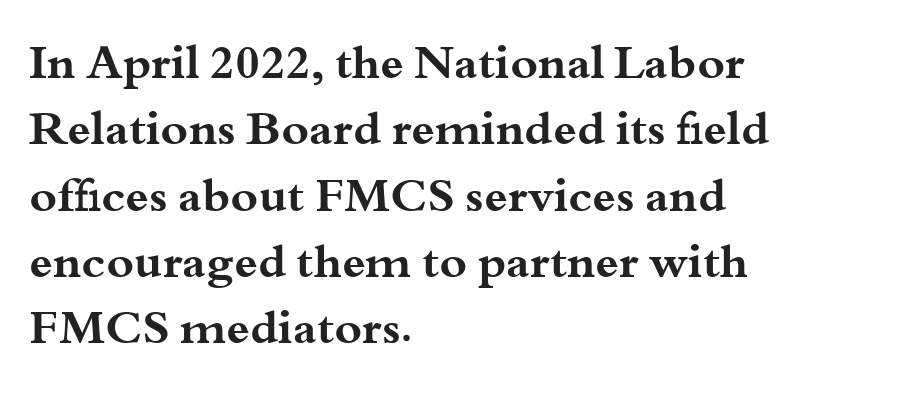
{"serif": "yes", "italic": "no", "bold": "yes", "weight": "bold", "width": "wide", "stroke_contrast": "medium", "x_height": "small", "monospaced": "no", "underline": "no", "align": "left", "line_spacing": "normal", "line_spacing_ratio": 1.41, "letter_spacing": "normal", "letter_spacing_em": 0.0, "glyph_px": 47}
